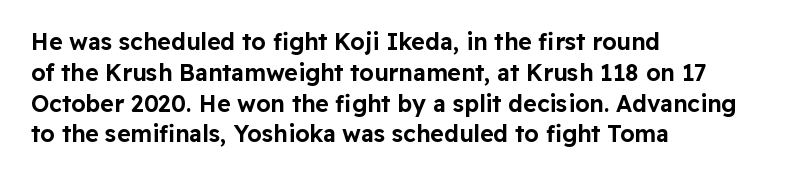
{"italic": "no", "underline": "no", "align": "left", "line_spacing": "normal", "line_spacing_ratio": 1.34, "letter_spacing": "normal", "letter_spacing_em": 0.0, "glyph_px": 23}
